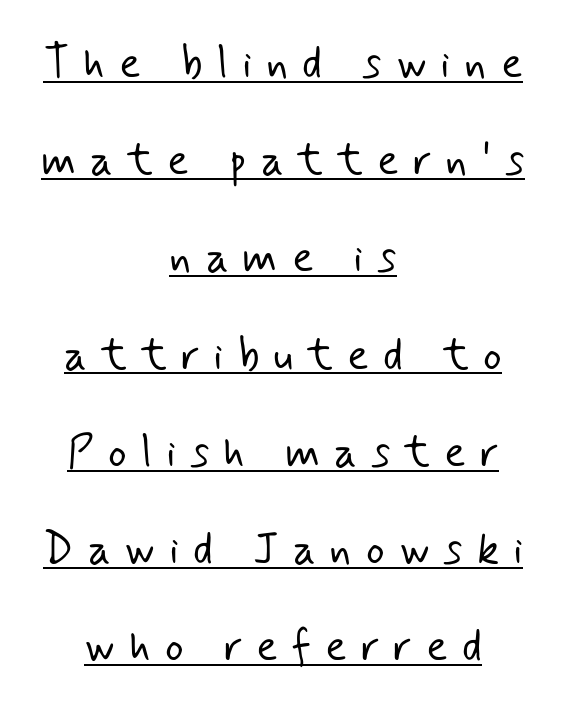
This is underlined copy, the kind a proofreader might mark for attention. The designer went with a sans here, leaving each stem footless. This block would shrink considerably if given ordinary leading; it's expanded now. Glyph-to-glyph distance is far greater than everyday printed text.
